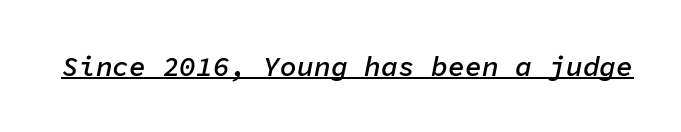
Q: Is the text bold? A: Semi-bold.
Q: Is the text italic (slanted)? A: Yes, it leans right by about 11 degrees.
Q: Is the text underlined? A: Yes.
Q: Is the spacing between letters normal or unusually wide? A: Normal.
Q: Width (condensed, normal, or wide)? A: Normal.
Q: Stroke contrast? A: Low.
Q: x-height? A: Medium.
Q: Monospaced? A: Yes.
